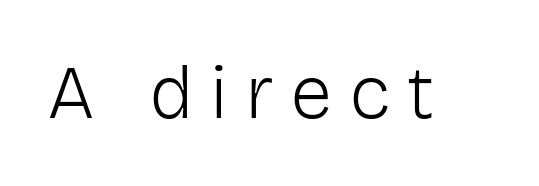
Any mark beneath the type? The region is blank. Spacing verdict: proportional, widths tailored to each character. What stands out about the letter spacing? Its width — letters are far apart. Letters have the restrained weight of plain body copy at most.
